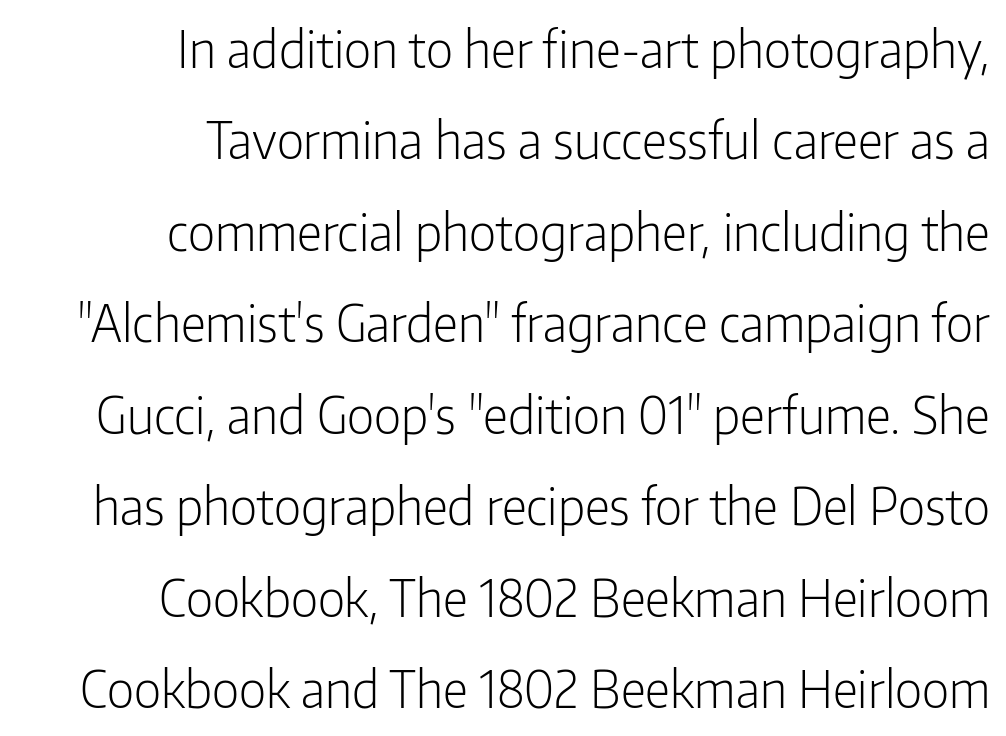
The image shows 50 px light, condensed sans-serif type, upright; set right-aligned, line spacing 1.83x, normal letter spacing, not underlined; low stroke contrast and a medium x-height.
